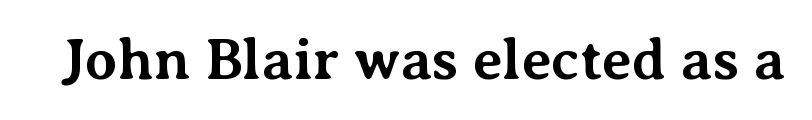
Q: Is the text bold? A: Yes.
Q: Is the text italic (slanted)? A: No, it is upright.
Q: Is the typeface a serif or a sans-serif typeface? A: Serif.
Q: Is the text underlined? A: No.
Q: Is the spacing between letters normal or unusually wide? A: Normal.
Q: Width (condensed, normal, or wide)? A: Normal.
Q: Stroke contrast? A: Medium.
Q: x-height? A: Medium.
Q: Monospaced? A: No.
